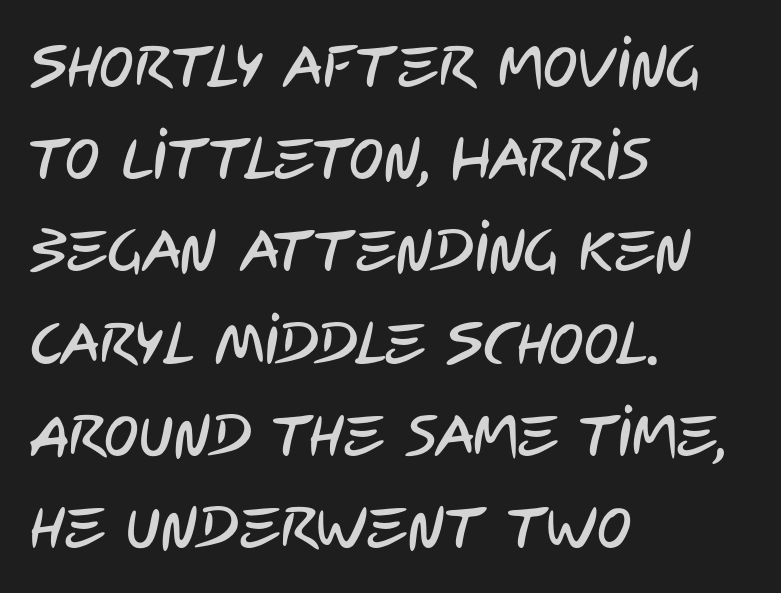
Q: Is the typeface a serif or a sans-serif typeface? A: Sans-serif.
Q: Is the text underlined? A: No.
Q: How is the paragraph aligned? A: Left-aligned.
Q: Is the spacing between letters normal or unusually wide? A: Normal.
Q: Is the spacing between lines tight, normal or loose? A: Normal.
Q: Width (condensed, normal, or wide)? A: Condensed.
Q: Stroke contrast? A: Low.
Q: x-height? A: Large.
Q: Monospaced? A: No.
